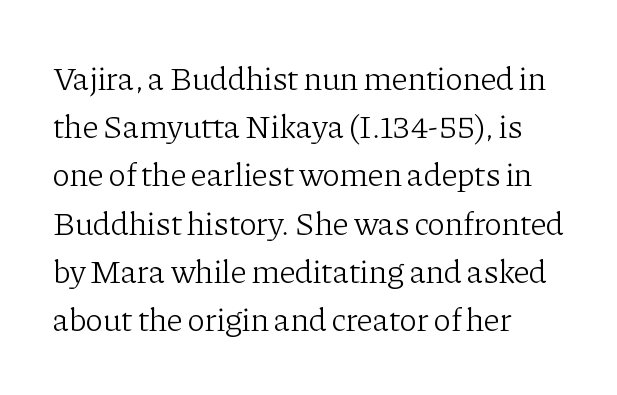
The image shows 33 px light serif type, upright; set left-aligned, normal line spacing (1.46x), normal letter spacing, not underlined; low stroke contrast and a medium x-height.
